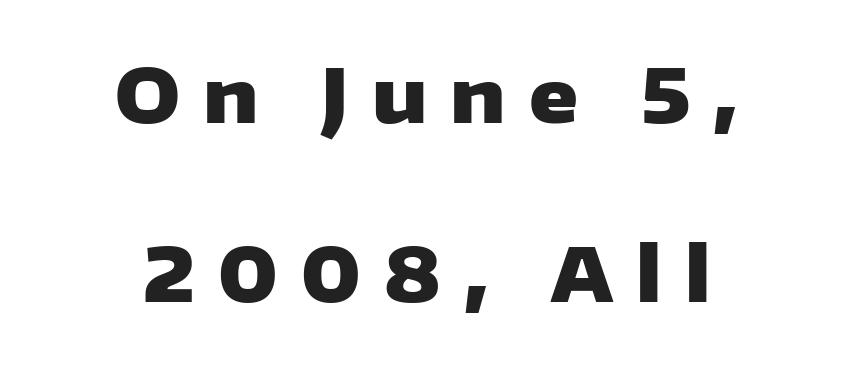
{"serif": "no", "italic": "no", "bold": "yes", "weight": "heavy", "width": "wide", "stroke_contrast": "low", "x_height": "medium", "monospaced": "no", "underline": "no", "align": "center", "line_spacing": "loose", "line_spacing_ratio": 2.39, "letter_spacing": "wide", "letter_spacing_em": 0.31, "glyph_px": 75}
